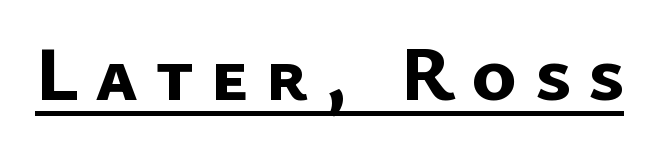
The image shows 77 px bold sans-serif type; set unusually wide letter spacing (+0.22 em), underlined; low stroke contrast and a medium x-height.
